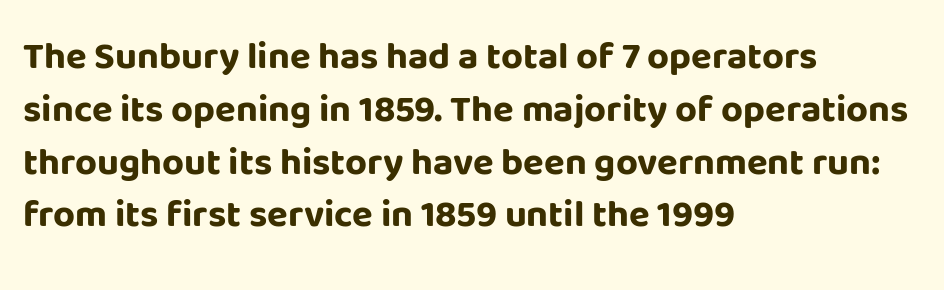
Q: Is the text bold? A: Yes.
Q: Is the text italic (slanted)? A: No, it is upright.
Q: Is the typeface a serif or a sans-serif typeface? A: Sans-serif.
Q: Is the text underlined? A: No.
Q: How is the paragraph aligned? A: Left-aligned.
Q: Is the spacing between letters normal or unusually wide? A: Normal.
Q: Is the spacing between lines tight, normal or loose? A: Normal.
Q: Width (condensed, normal, or wide)? A: Normal.
Q: Stroke contrast? A: Low.
Q: x-height? A: Large.
Q: Monospaced? A: No.
